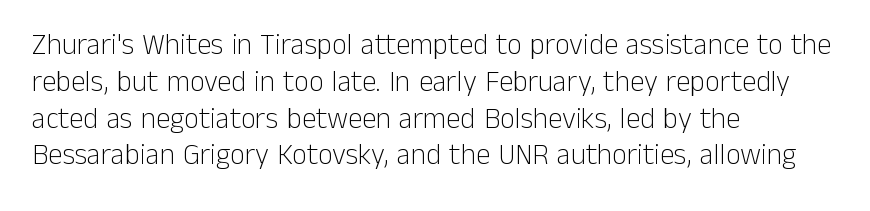
{"serif": "no", "italic": "no", "bold": "no", "weight": "light", "width": "normal", "stroke_contrast": "low", "x_height": "medium", "monospaced": "no", "underline": "no", "align": "left", "line_spacing": "normal", "line_spacing_ratio": 1.27, "letter_spacing": "normal", "letter_spacing_em": 0.0, "glyph_px": 29}
